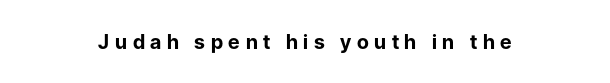
Q: Is the text bold? A: Yes.
Q: Is the text italic (slanted)? A: No, it is upright.
Q: Is the text underlined? A: No.
Q: How is the paragraph aligned? A: Centered.
Q: Is the spacing between letters normal or unusually wide? A: Unusually wide.
